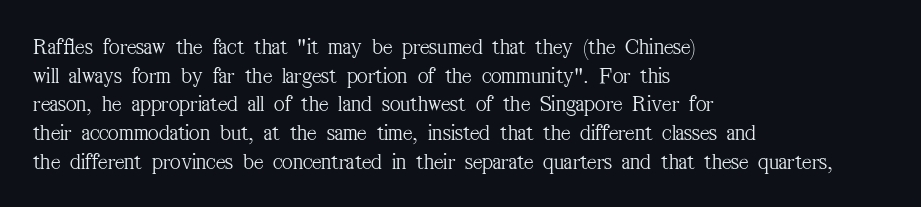
Q: Is the text bold? A: No.
Q: Is the text italic (slanted)? A: No, it is upright.
Q: Is the text underlined? A: No.
Q: How is the paragraph aligned? A: Left-aligned.
Q: Is the spacing between letters normal or unusually wide? A: Normal.
Q: Is the spacing between lines tight, normal or loose? A: Normal.
